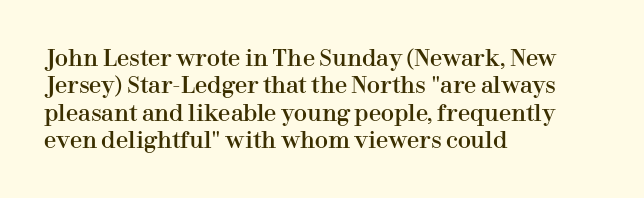
The image shows 22 px text type, upright; set left-aligned, line spacing 1.24x, normal letter spacing, not underlined.
